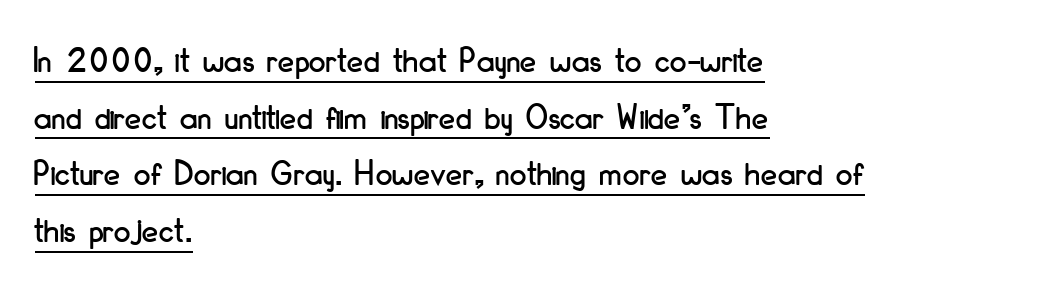
{"serif": "no", "italic": "no", "width": "condensed", "stroke_contrast": "low", "x_height": "small", "monospaced": "no", "underline": "yes", "align": "left", "line_spacing": "normal", "line_spacing_ratio": 1.53, "letter_spacing": "normal", "letter_spacing_em": 0.0, "glyph_px": 37}
